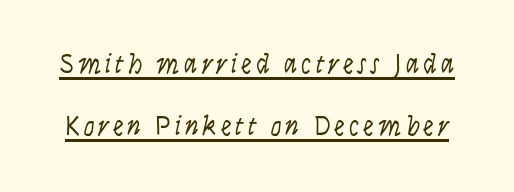
{"italic": "yes", "lean": "right", "slant_degrees": 9, "bold": "no", "underline": "yes", "line_spacing": "loose", "line_spacing_ratio": 2.31, "glyph_px": 27}
